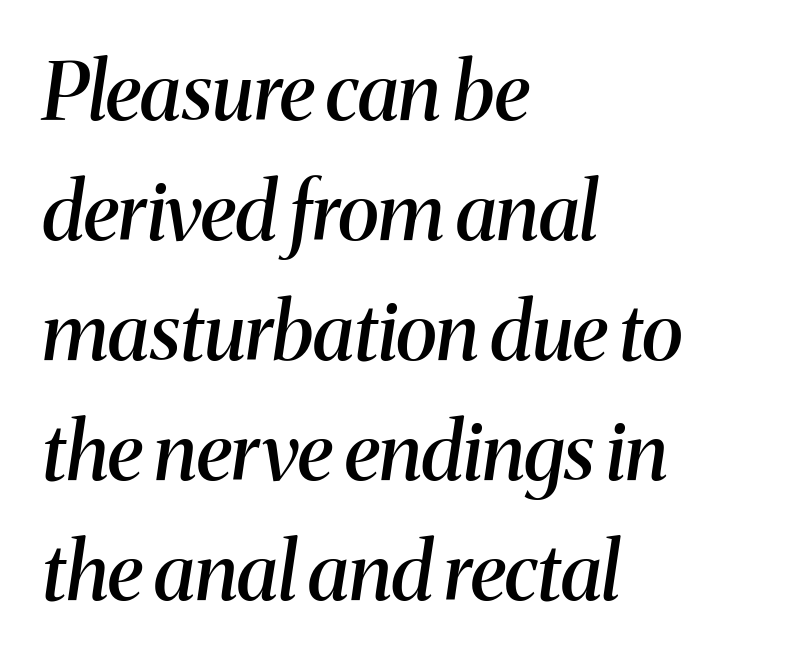
Typesetter's note: demi weight, one step under bold. The horizontal fit of the characters is conventional and even. This rendering features lettering with no underline. Where is the straight margin? On the left.
